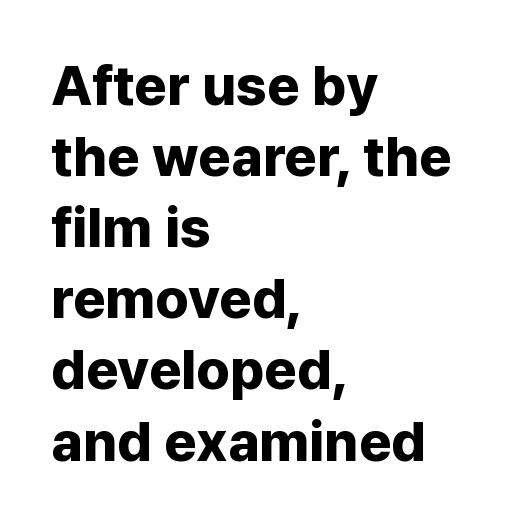
Q: Is the text bold? A: Yes.
Q: Is the text italic (slanted)? A: No, it is upright.
Q: Is the typeface a serif or a sans-serif typeface? A: Sans-serif.
Q: Is the text underlined? A: No.
Q: How is the paragraph aligned? A: Left-aligned.
Q: Is the spacing between letters normal or unusually wide? A: Normal.
Q: Is the spacing between lines tight, normal or loose? A: Normal.
Q: Width (condensed, normal, or wide)? A: Normal.
Q: Stroke contrast? A: Low.
Q: x-height? A: Medium.
Q: Monospaced? A: No.
